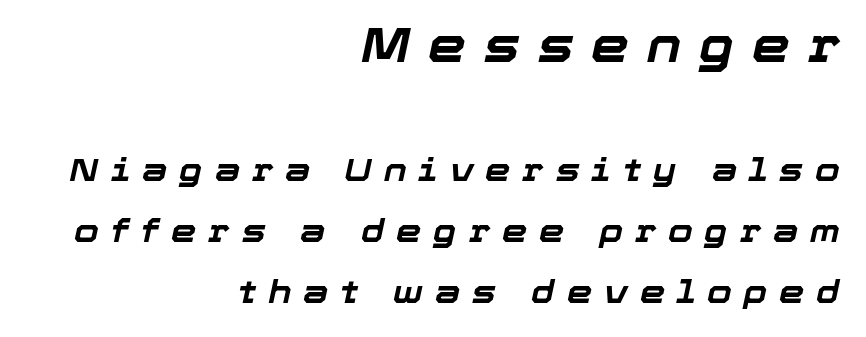
Q: Is the text bold? A: Yes.
Q: Is the text italic (slanted)? A: Yes, it leans right by about 12 degrees.
Q: Is the text underlined? A: No.
Q: How is the paragraph aligned? A: Right-aligned.
Q: Is the spacing between letters normal or unusually wide? A: Unusually wide.
Q: Is the spacing between lines tight, normal or loose? A: Loose.
Q: Which block of text is set in a larger size, the first (top) or the second (bottom)? A: The first (top) one.
Q: Width (condensed, normal, or wide)? A: Normal.
Q: Stroke contrast? A: Low.
Q: x-height? A: Medium.
Q: Monospaced? A: No.
